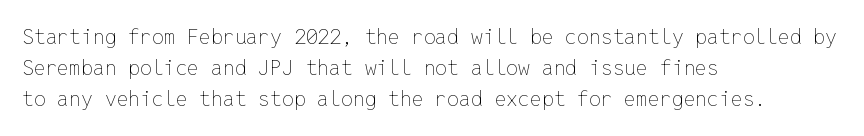
{"italic": "no", "bold": "no", "underline": "no", "align": "left", "line_spacing": "normal", "line_spacing_ratio": 1.48, "letter_spacing": "normal", "letter_spacing_em": 0.0, "glyph_px": 21}
